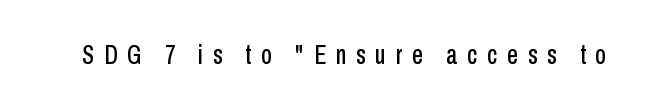
Letter spacing: wide. This is the regular roman posture of the typeface. A bare baseline throughout the passage.
